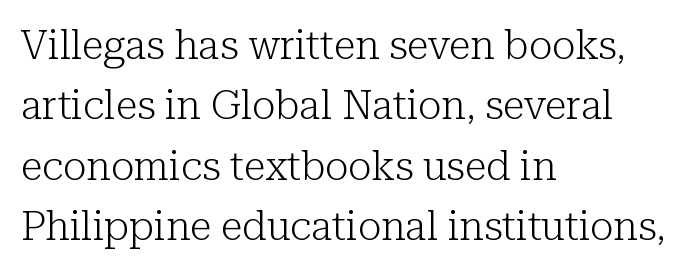
Q: Is the text bold? A: No.
Q: Is the text italic (slanted)? A: No, it is upright.
Q: Is the typeface a serif or a sans-serif typeface? A: Serif.
Q: Is the text underlined? A: No.
Q: How is the paragraph aligned? A: Left-aligned.
Q: Is the spacing between letters normal or unusually wide? A: Normal.
Q: Is the spacing between lines tight, normal or loose? A: Normal.
Q: Width (condensed, normal, or wide)? A: Normal.
Q: Stroke contrast? A: Low.
Q: x-height? A: Medium.
Q: Monospaced? A: No.
